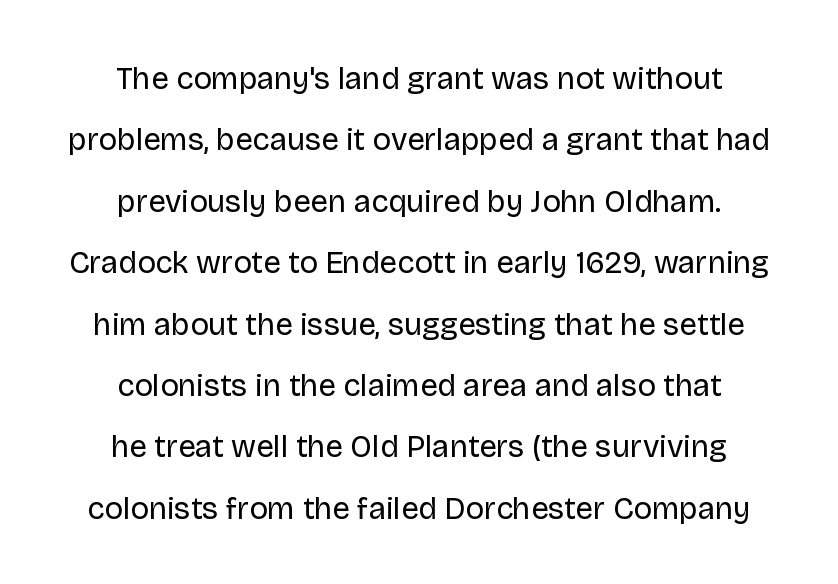
Q: Is the text bold? A: No.
Q: Is the text italic (slanted)? A: No, it is upright.
Q: Is the typeface a serif or a sans-serif typeface? A: Sans-serif.
Q: Is the text underlined? A: No.
Q: How is the paragraph aligned? A: Centered.
Q: Is the spacing between letters normal or unusually wide? A: Normal.
Q: Is the spacing between lines tight, normal or loose? A: Loose.
Q: Width (condensed, normal, or wide)? A: Normal.
Q: Stroke contrast? A: Low.
Q: x-height? A: Large.
Q: Monospaced? A: No.
